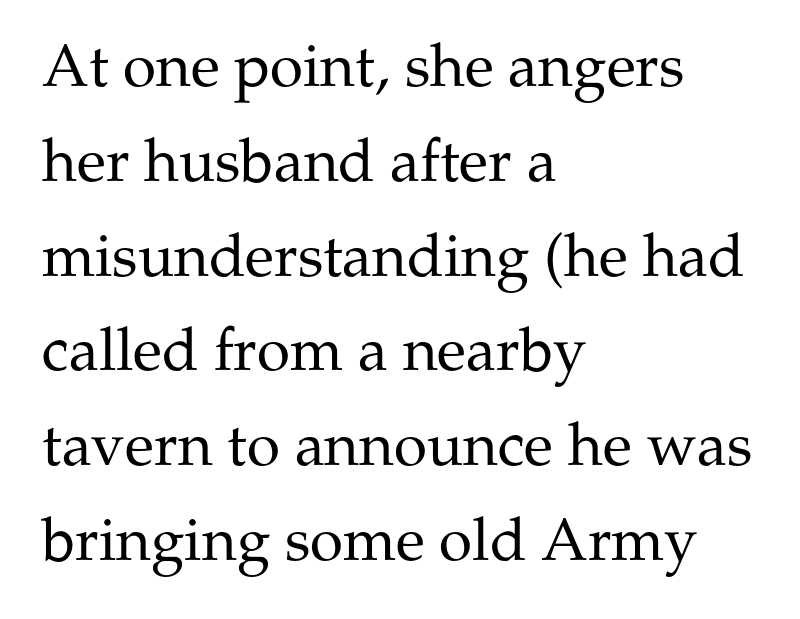
Q: Is the text bold? A: No.
Q: Is the text italic (slanted)? A: No, it is upright.
Q: Is the typeface a serif or a sans-serif typeface? A: Serif.
Q: Is the text underlined? A: No.
Q: How is the paragraph aligned? A: Left-aligned.
Q: Is the spacing between letters normal or unusually wide? A: Normal.
Q: Is the spacing between lines tight, normal or loose? A: Normal.
Q: Width (condensed, normal, or wide)? A: Normal.
Q: Stroke contrast? A: Medium.
Q: x-height? A: Medium.
Q: Monospaced? A: No.
